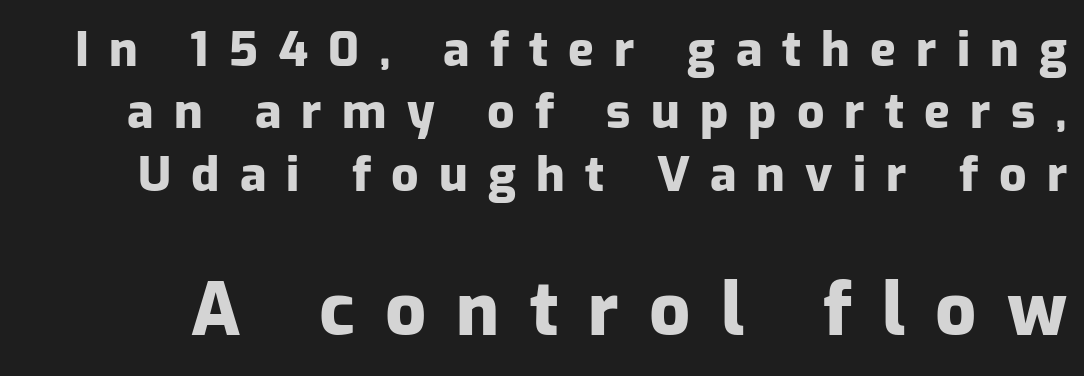
Q: Is the text bold? A: Yes.
Q: Is the text italic (slanted)? A: No, it is upright.
Q: Is the typeface a serif or a sans-serif typeface? A: Sans-serif.
Q: Is the text underlined? A: No.
Q: Is the spacing between letters normal or unusually wide? A: Unusually wide.
Q: Is the spacing between lines tight, normal or loose? A: Normal.
Q: Which block of text is set in a larger size, the first (top) or the second (bottom)? A: The second (bottom) one.
Q: Width (condensed, normal, or wide)? A: Normal.
Q: Stroke contrast? A: Low.
Q: x-height? A: Medium.
Q: Monospaced? A: No.
